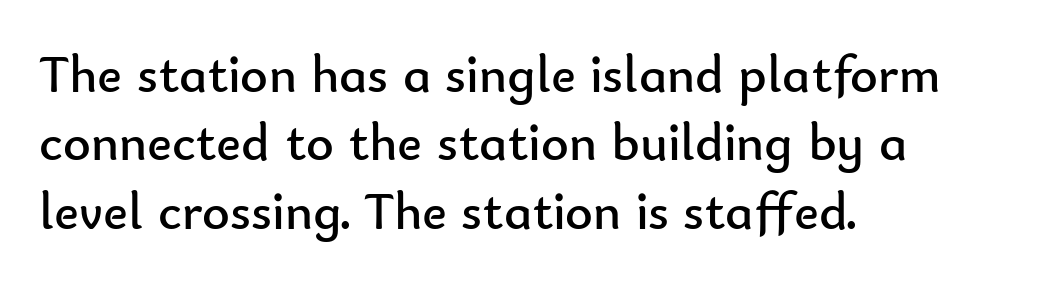
The image shows 53 px regular-weight sans-serif type, upright; set left-aligned, normal line spacing (1.29x), normal letter spacing, not underlined; low stroke contrast and a small x-height.
